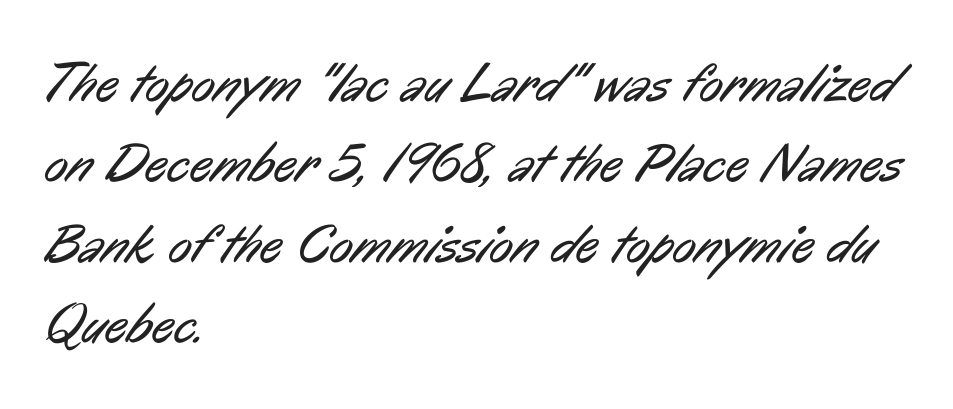
The image shows 55 px regular-weight, condensed sans-serif type; set left-aligned, normal line spacing (1.46x), normal letter spacing, not underlined; low stroke contrast and a medium x-height.
